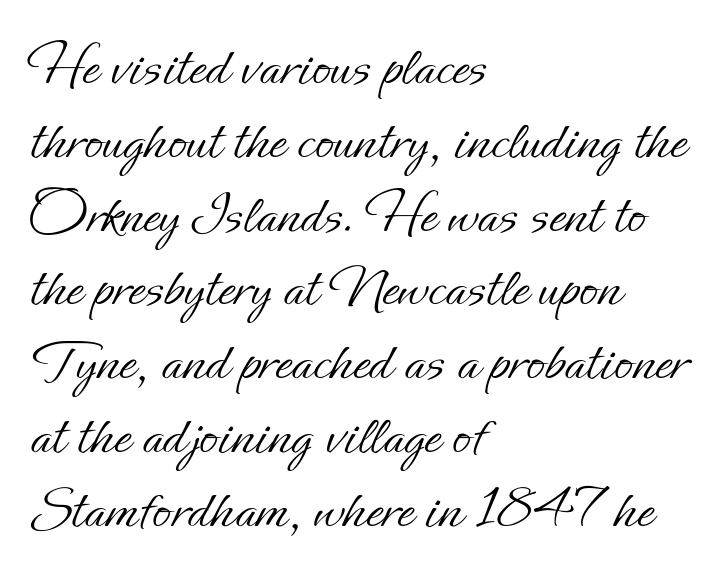
The image shows 61 px light type; set left-aligned, line spacing 1.21x, normal letter spacing, not underlined; low stroke contrast and a small x-height.
